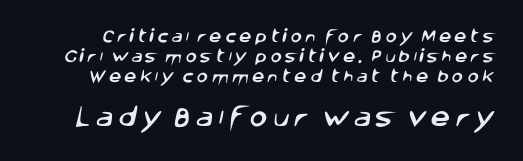
Underline: absent. The line texture is sparse and dotted thanks to wide tracking. Character size in the trailing block exceeds that of the leading block. Horizontal bands of white between lines are of average thickness.
